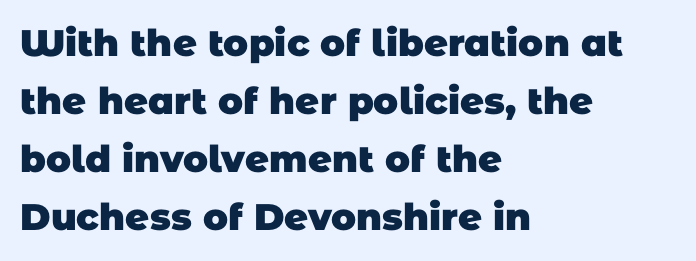
Q: Is the text bold? A: Yes.
Q: Is the typeface a serif or a sans-serif typeface? A: Sans-serif.
Q: Is the text underlined? A: No.
Q: How is the paragraph aligned? A: Left-aligned.
Q: Is the spacing between letters normal or unusually wide? A: Normal.
Q: Is the spacing between lines tight, normal or loose? A: Normal.
Q: Width (condensed, normal, or wide)? A: Normal.
Q: Stroke contrast? A: Low.
Q: x-height? A: Large.
Q: Monospaced? A: No.
